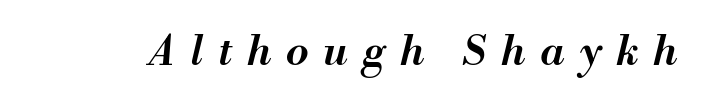
{"italic": "yes", "lean": "right", "slant_degrees": 13, "bold": "semi", "weight": "semibold", "width": "normal", "stroke_contrast": "medium", "x_height": "small", "monospaced": "no", "underline": "no", "letter_spacing": "wide", "letter_spacing_em": 0.37, "glyph_px": 41}
